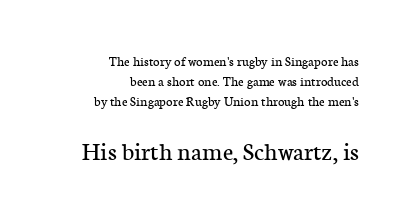
{"italic": "no", "bold": "no", "underline": "no", "align": "right", "line_spacing": "normal", "line_spacing_ratio": 1.44, "letter_spacing": "normal", "letter_spacing_em": 0.0, "larger_block": "second", "size_ratio": 1.86, "glyph_px": 26}
